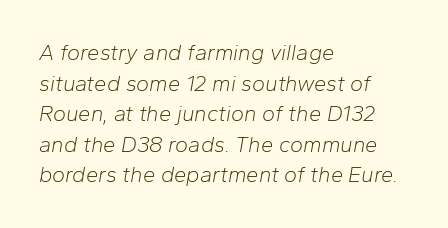
{"italic": "yes", "lean": "right", "slant_degrees": 10, "bold": "no", "underline": "no", "align": "left", "line_spacing": "normal", "line_spacing_ratio": 1.39, "letter_spacing": "normal", "letter_spacing_em": 0.0, "glyph_px": 22}
